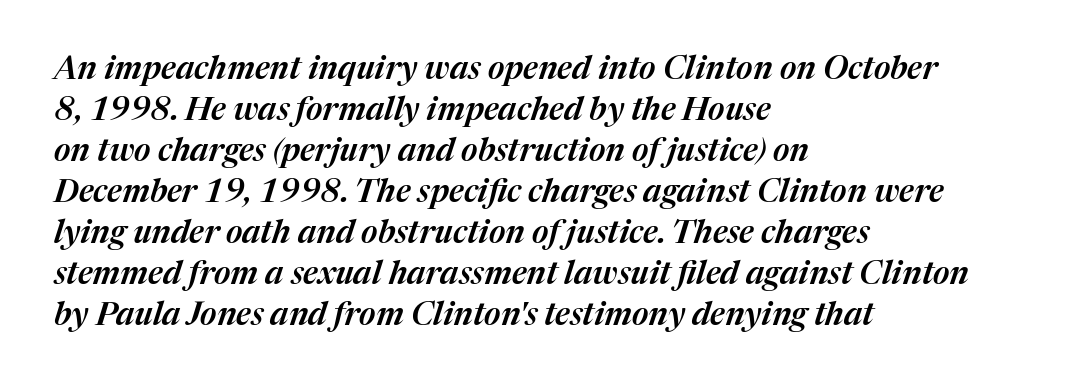
The image shows 32 px text type, italic (leaning right); set left-aligned, normal line spacing (1.28x), normal letter spacing, not underlined; medium stroke contrast and a medium x-height.
